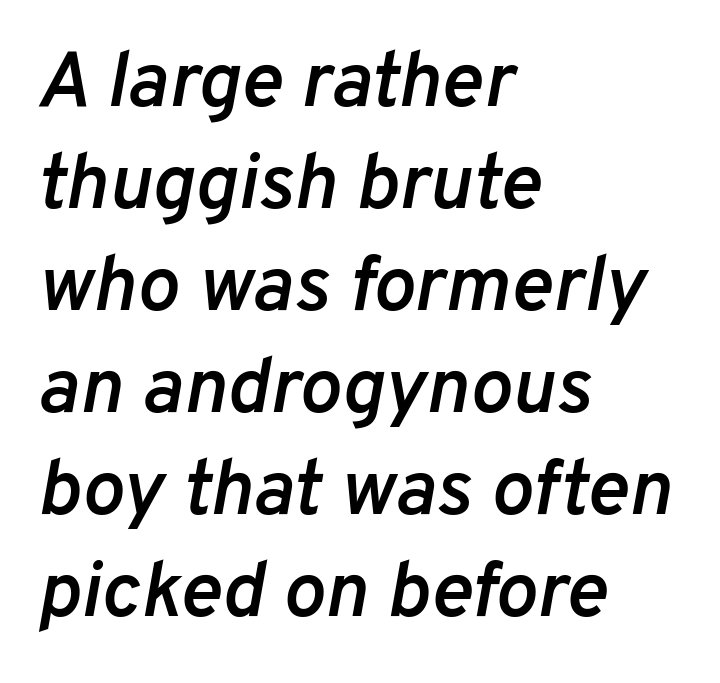
Line starts are locked; line ends wander. The rendering uses natural spacing where letterforms have individual widths. This is moderately heavy type, rendered in semibold. The foot of each line stays bare and open. Every character sits at an angle, as italics do.
